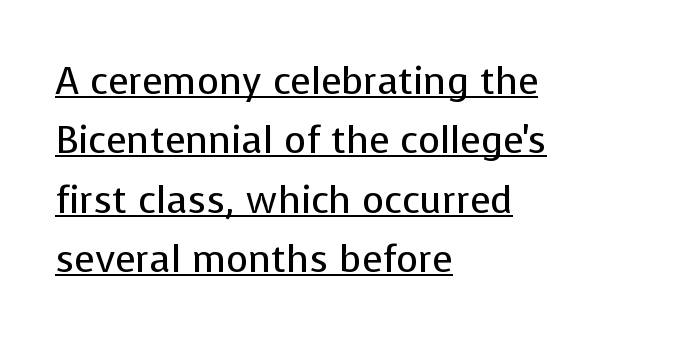
Q: Is the text bold? A: No.
Q: Is the text italic (slanted)? A: No, it is upright.
Q: Is the typeface a serif or a sans-serif typeface? A: Sans-serif.
Q: Is the text underlined? A: Yes.
Q: How is the paragraph aligned? A: Left-aligned.
Q: Is the spacing between letters normal or unusually wide? A: Normal.
Q: Is the spacing between lines tight, normal or loose? A: Normal.
Q: Width (condensed, normal, or wide)? A: Normal.
Q: Stroke contrast? A: Low.
Q: x-height? A: Medium.
Q: Monospaced? A: No.
